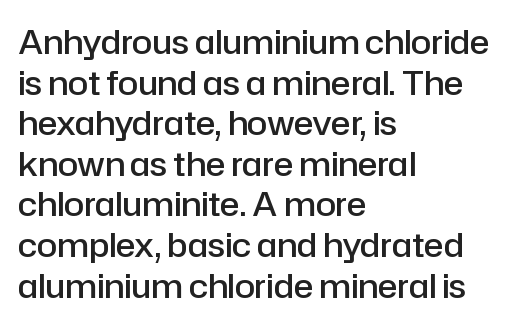
Q: Is the text bold? A: Semi-bold.
Q: Is the text italic (slanted)? A: No, it is upright.
Q: Is the typeface a serif or a sans-serif typeface? A: Sans-serif.
Q: Is the text underlined? A: No.
Q: How is the paragraph aligned? A: Left-aligned.
Q: Is the spacing between letters normal or unusually wide? A: Normal.
Q: Width (condensed, normal, or wide)? A: Normal.
Q: Stroke contrast? A: Low.
Q: x-height? A: Medium.
Q: Monospaced? A: No.
